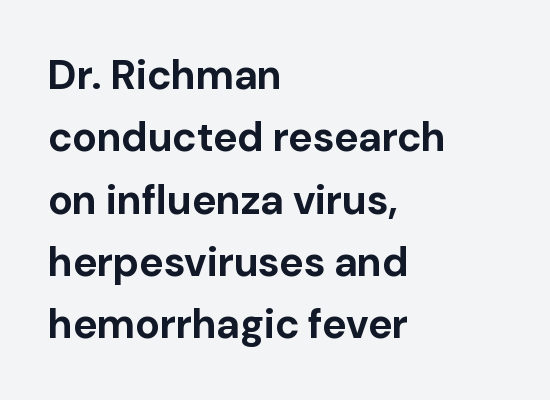
The image shows 41 px bold sans-serif type, upright; set left-aligned, normal line spacing (1.52x), normal letter spacing, not underlined; low stroke contrast and a medium x-height.
